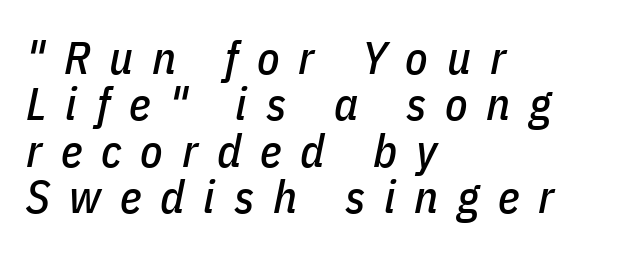
Yep, that's italic — everything's leaning. Does the leading feel generous? Not at all — it's pinched. The passage shown is typed in a proportional face where columns would drift. Quick note: underline off.
